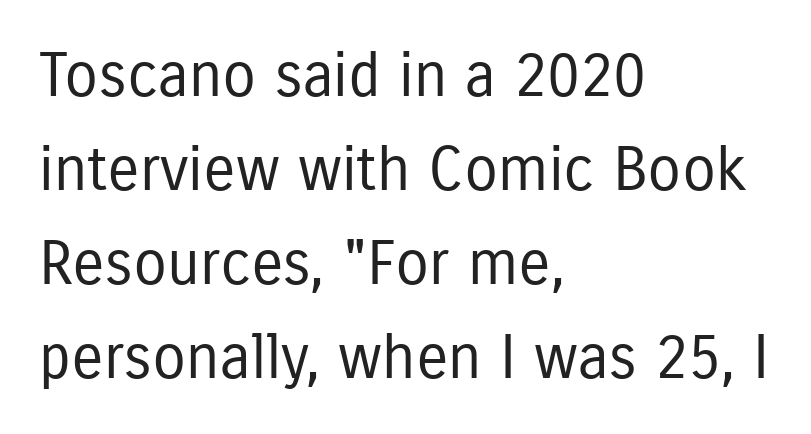
Q: Is the text bold? A: No.
Q: Is the text italic (slanted)? A: No, it is upright.
Q: Is the typeface a serif or a sans-serif typeface? A: Sans-serif.
Q: Is the text underlined? A: No.
Q: How is the paragraph aligned? A: Left-aligned.
Q: Is the spacing between letters normal or unusually wide? A: Normal.
Q: Is the spacing between lines tight, normal or loose? A: Normal.
Q: Width (condensed, normal, or wide)? A: Condensed.
Q: Stroke contrast? A: Low.
Q: x-height? A: Medium.
Q: Monospaced? A: No.
